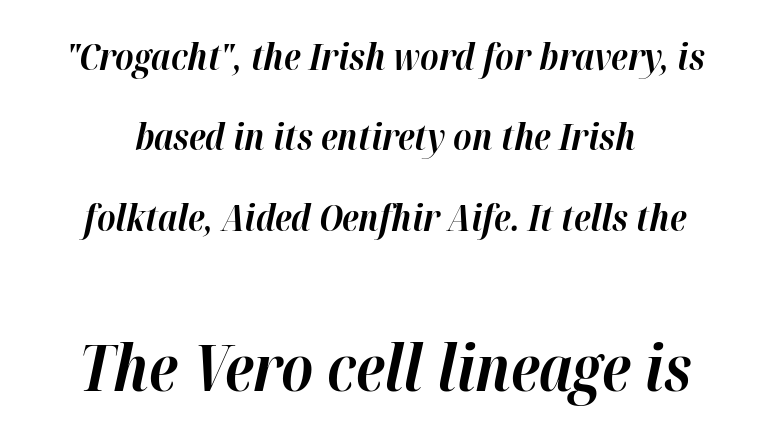
{"italic": "yes", "lean": "right", "slant_degrees": 12, "bold": "yes", "weight": "bold", "width": "normal", "stroke_contrast": "high", "x_height": "medium", "monospaced": "no", "underline": "no", "align": "center", "line_spacing": "loose", "line_spacing_ratio": 2.17, "letter_spacing": "normal", "letter_spacing_em": 0.0, "larger_block": "second", "size_ratio": 1.73, "glyph_px": 64}
